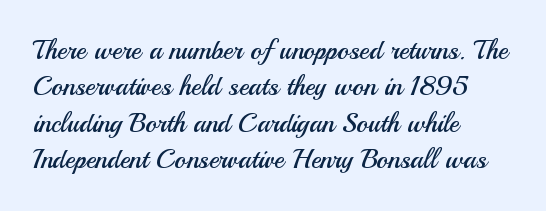
Q: Is the text bold? A: No.
Q: Is the text italic (slanted)? A: Yes.
Q: Is the text underlined? A: No.
Q: How is the paragraph aligned? A: Left-aligned.
Q: Is the spacing between letters normal or unusually wide? A: Normal.
Q: Is the spacing between lines tight, normal or loose? A: Normal.
